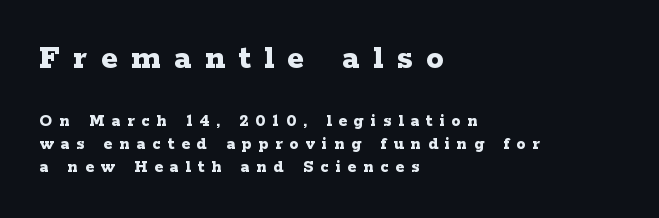
The image shows 35 px bold, wide serif type, upright; set left-aligned, normal line spacing (1.27x), unusually wide letter spacing (+0.39 em), not underlined; the first (top) block is 1.94x larger; low stroke contrast and a medium x-height.
